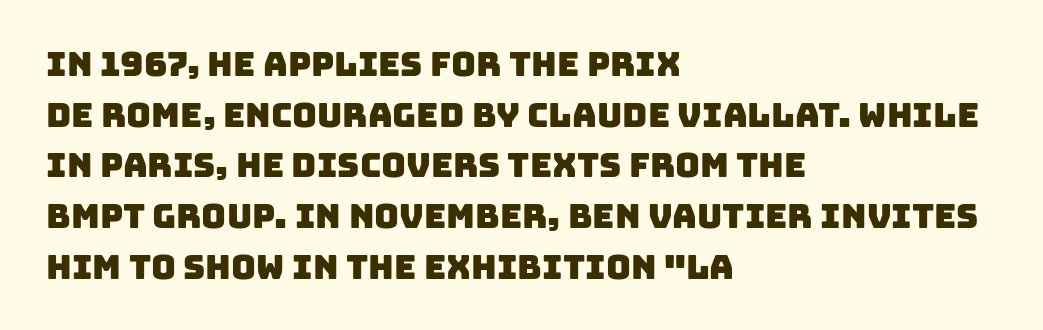
Character widths vary here, with narrow letters taking less room than wide ones. Interline gaps are of average width in this sample. The strip under each line holds only bare page. A typesetter would label this face a sans.
